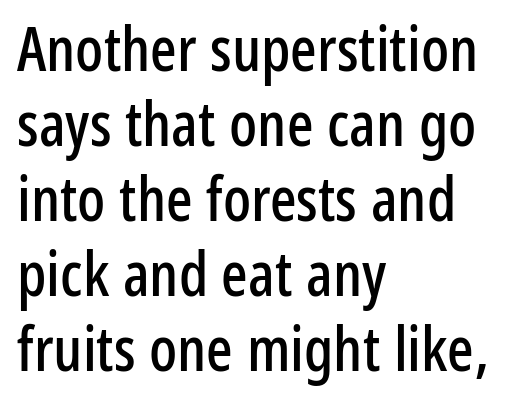
Caption: multi-line text, flush left, ragged right. In terms of posture, this sample is upright. Nothing sits at the stroke ends, so this counts as sans-serif. Is this a fixed-width face? No — the glyphs have proportional, varying widths. A clean baseline with only descenders dipping below it. Compared with typical body copy, the letter spacing here is the same.
